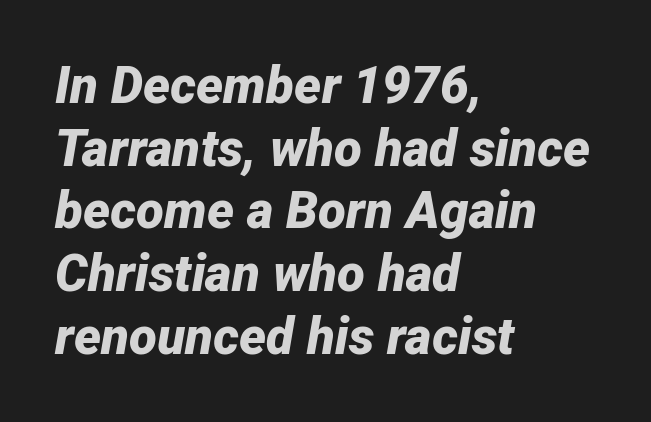
The image shows 51 px bold type, italic (leaning right); set left-aligned, line spacing 1.23x, normal letter spacing, not underlined; low stroke contrast and a medium x-height.
